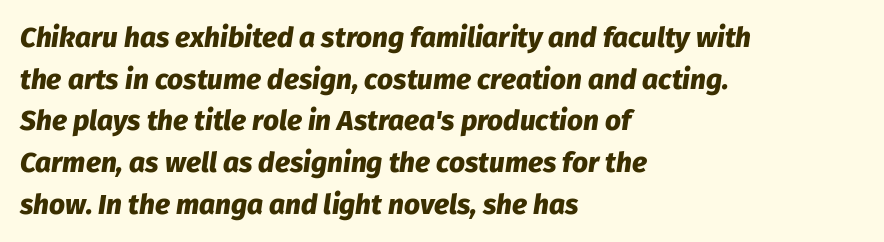
Q: Is the text bold? A: Yes.
Q: Is the text italic (slanted)? A: Yes, it leans right by about 8 degrees.
Q: Is the text underlined? A: No.
Q: How is the paragraph aligned? A: Left-aligned.
Q: Is the spacing between letters normal or unusually wide? A: Normal.
Q: Is the spacing between lines tight, normal or loose? A: Normal.
Q: Width (condensed, normal, or wide)? A: Normal.
Q: Stroke contrast? A: Low.
Q: x-height? A: Medium.
Q: Monospaced? A: No.
